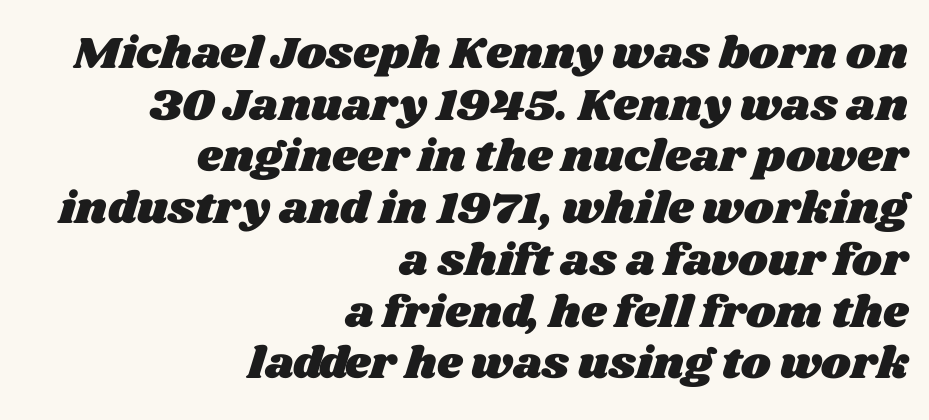
{"width": "wide", "stroke_contrast": "medium", "x_height": "large", "monospaced": "no", "underline": "no", "align": "right", "line_spacing": "tight", "line_spacing_ratio": 1.15, "letter_spacing": "normal", "letter_spacing_em": 0.0, "glyph_px": 45}
